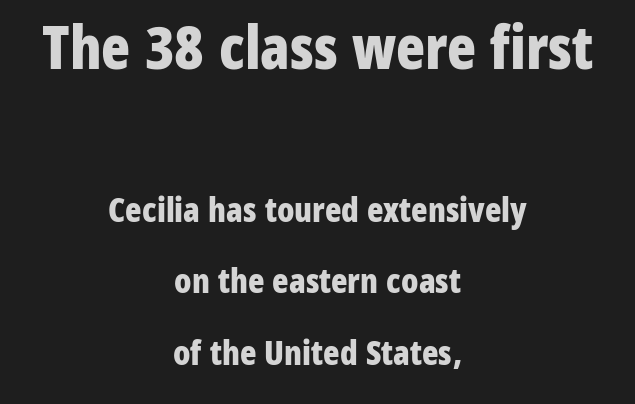
The image shows 60 px bold, condensed sans-serif type, upright; set centered, loose line spacing (2.1x), normal letter spacing, not underlined; the first (top) block is 1.76x larger; low stroke contrast and a medium x-height.
